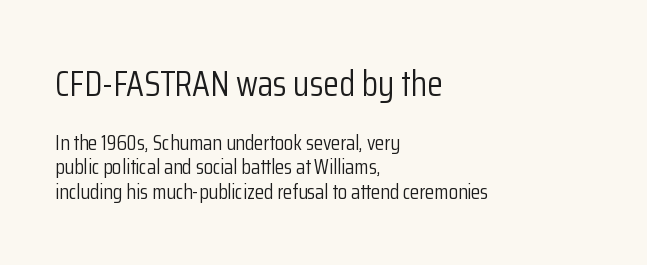
{"serif": "no", "italic": "no", "bold": "no", "weight": "light", "width": "condensed", "stroke_contrast": "low", "x_height": "medium", "monospaced": "no", "underline": "no", "align": "left", "line_spacing_ratio": 1.17, "letter_spacing": "normal", "letter_spacing_em": 0.0, "larger_block": "first", "size_ratio": 1.71, "glyph_px": 36}
